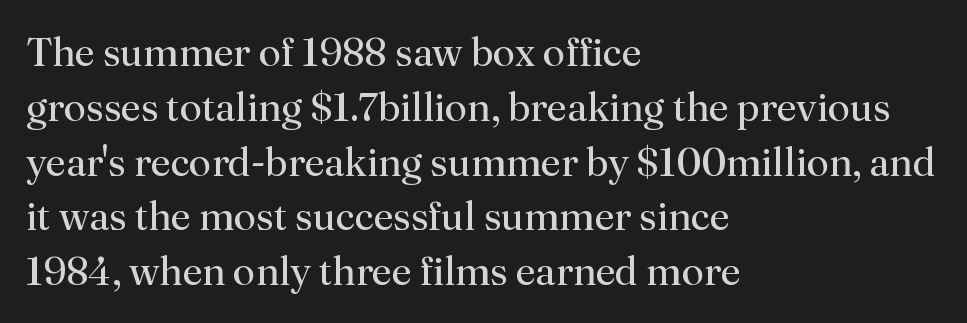
Spacing between characters is what you'd get straight out of the box. Every stem runs plumb, perpendicular to the baseline. Stroke thickness stays within the range of a standard reading face or lighter. Looks like regular typesetting: each glyph gets only the width it needs. What kind of face is this? One with serifs.
